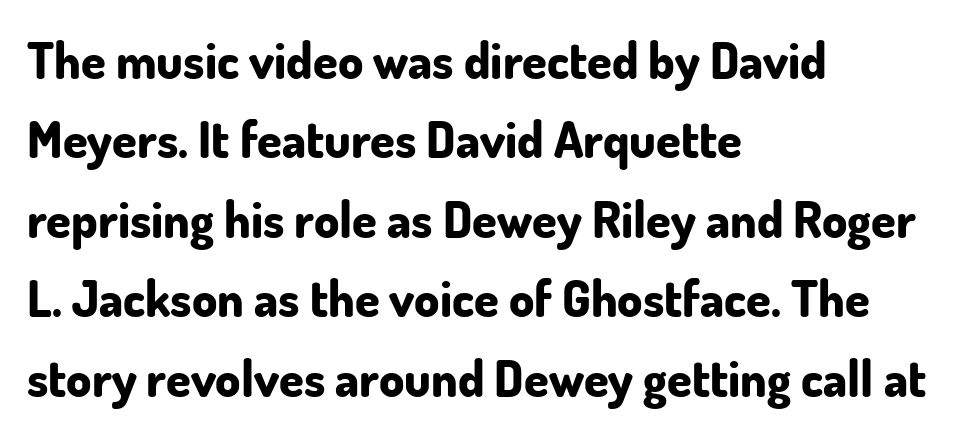
The letterforms sit shoulder to shoulder at normal distance. You could not count columns in this text — the font is proportionally spaced. Emphasis by weight is at full strength: bold. These lines stack with their left ends in a neat column. Posture: vertical. This sample keeps an unexceptional amount of space between lines.
